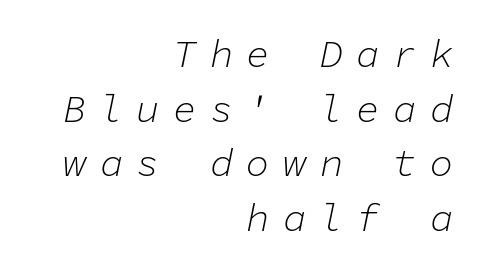
{"italic": "yes", "lean": "right", "slant_degrees": 11, "bold": "no", "weight": "light", "width": "normal", "stroke_contrast": "low", "x_height": "medium", "monospaced": "yes", "underline": "no", "align": "right", "line_spacing": "normal", "line_spacing_ratio": 1.4, "letter_spacing": "wide", "letter_spacing_em": 0.34, "glyph_px": 39}
